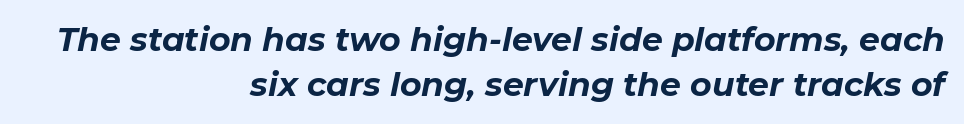
The image shows 33 px bold type, italic (leaning right); set right-aligned, normal line spacing (1.35x), normal letter spacing, not underlined; low stroke contrast and a medium x-height.
